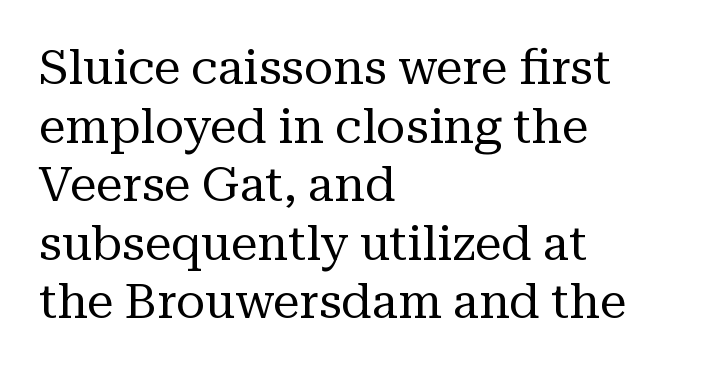
The gaps between neighbouring characters are ordinary and unremarkable. The lines are quadded left. Stems and bowls with no extra thickness — not bold. You could not count columns in this text — the font is proportionally spaced. The designer went with a serif here, giving each stem small feet. Quick note: not italic, upright.
